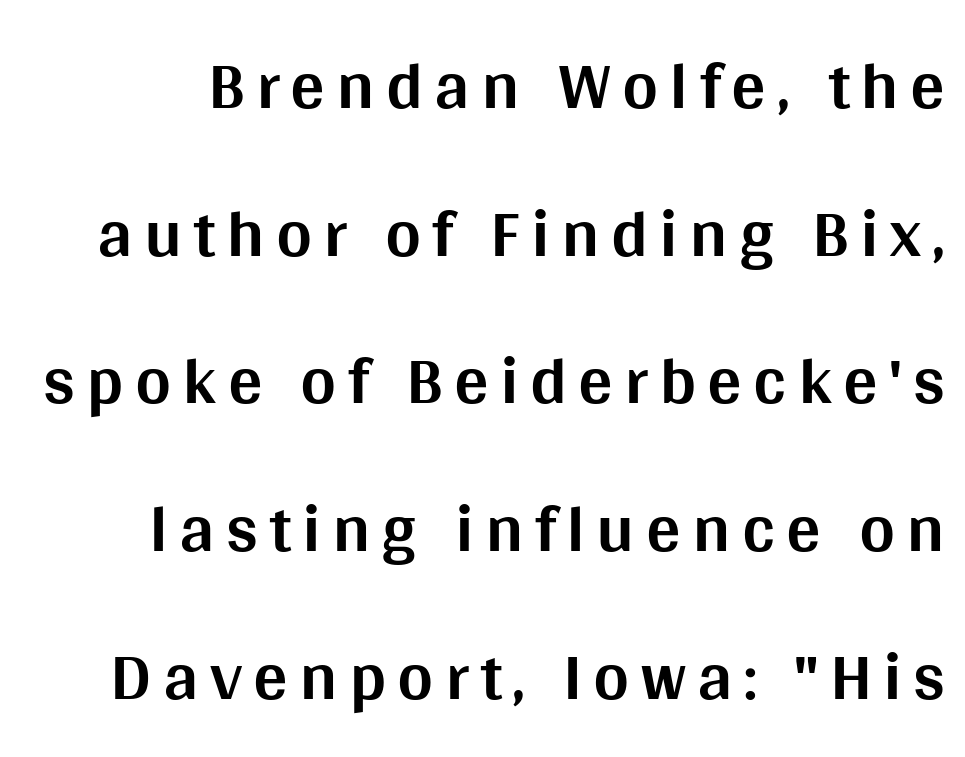
These lines carry a lot of weight — the face is fully bold. Italic? Not at all — the glyphs are vertical. The space between consecutive lines is lavish. Character widths vary here, with narrow letters taking less room than wide ones.
